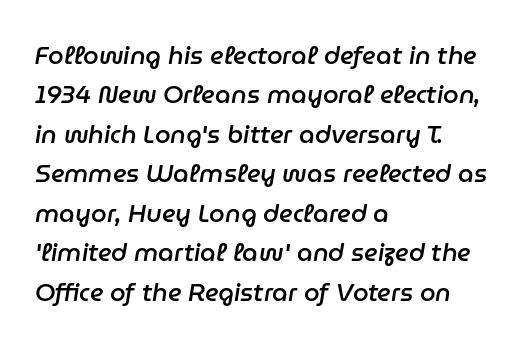
These lines carry some extra weight — a demibold, not a full bold. Yep, that's italic — everything's leaning. The leading is moderate, giving the passage an even texture. Compared with typical body copy, the letter spacing here is the same. The setting favours the left margin, as ordinary paragraphs usually do. Anything drawn beneath the words? Only blank space.
